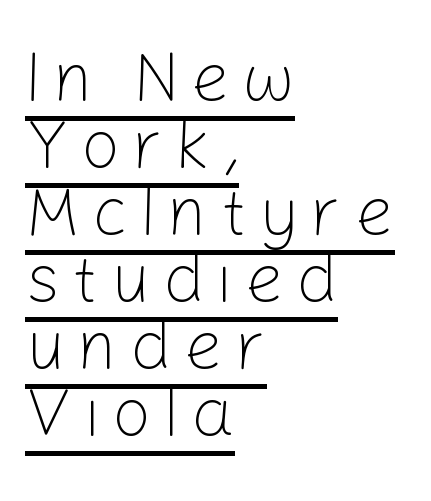
{"serif": "no", "italic": "no", "bold": "no", "weight": "light", "width": "normal", "stroke_contrast": "low", "x_height": "medium", "monospaced": "no", "underline": "yes", "align": "left", "line_spacing": "tight", "line_spacing_ratio": 0.97, "glyph_px": 69}
